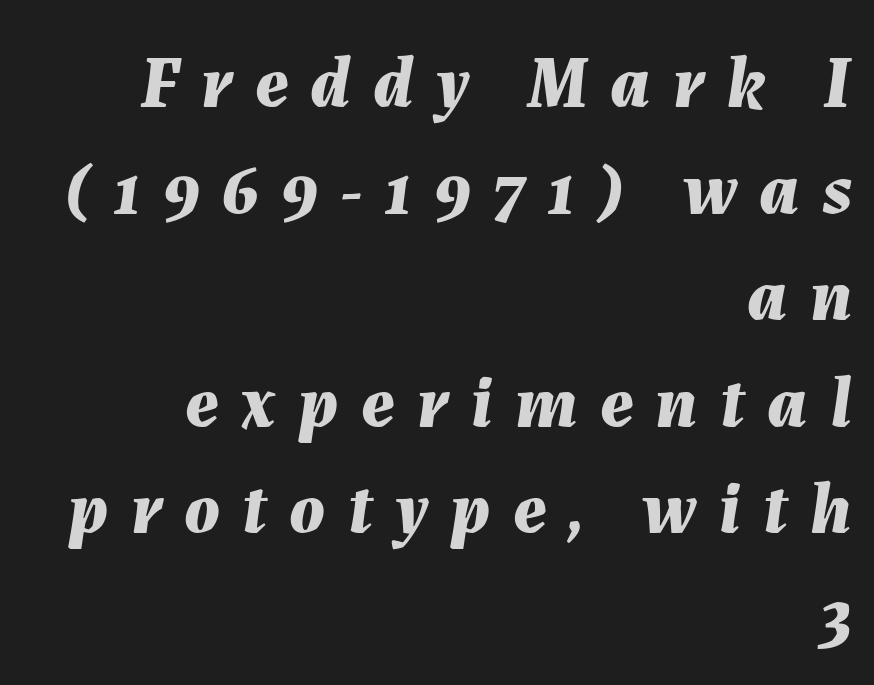
Q: Is the text bold? A: Yes.
Q: Is the text italic (slanted)? A: Yes, it leans right by about 7 degrees.
Q: Is the text underlined? A: No.
Q: How is the paragraph aligned? A: Right-aligned.
Q: Is the spacing between letters normal or unusually wide? A: Unusually wide.
Q: Is the spacing between lines tight, normal or loose? A: Normal.
Q: Width (condensed, normal, or wide)? A: Normal.
Q: Stroke contrast? A: Medium.
Q: x-height? A: Medium.
Q: Monospaced? A: No.
